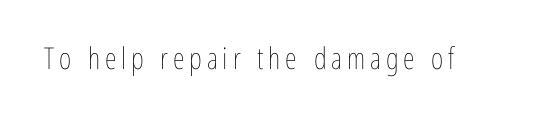
Looks like regular typesetting: each glyph gets only the width it needs. You can tell it's not italic because the verticals are truly vertical. The passage shown is not underscored anywhere. Weight: regular or lighter.
